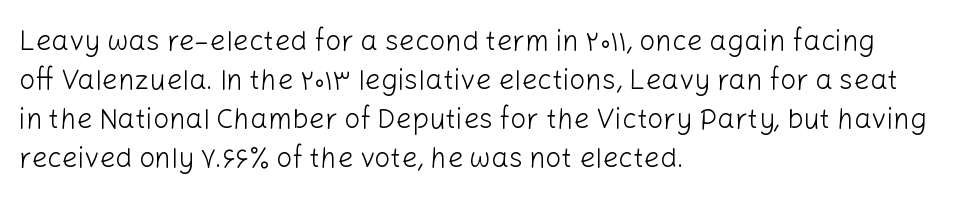
The image shows 28 px light sans-serif type, upright; set left-aligned, normal line spacing (1.39x), normal letter spacing, not underlined; low stroke contrast and a medium x-height.
